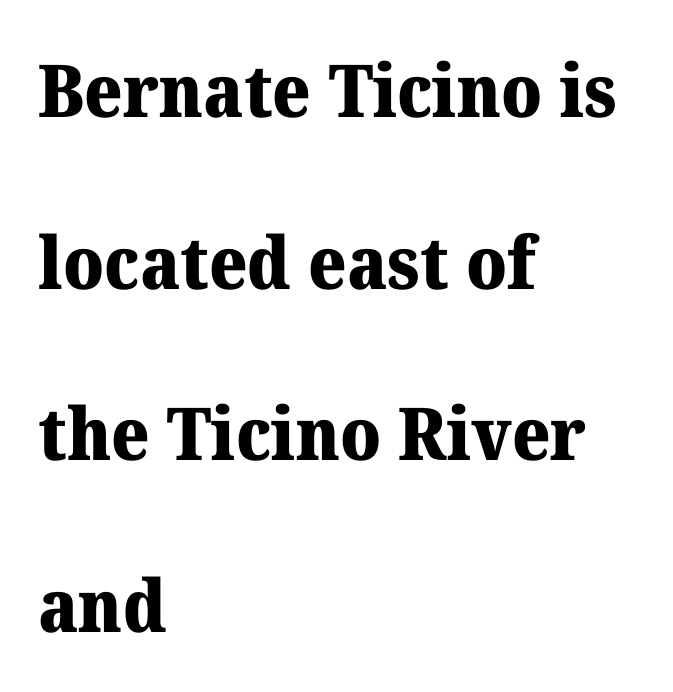
{"serif": "yes", "italic": "no", "bold": "yes", "weight": "heavy", "width": "normal", "stroke_contrast": "medium", "x_height": "medium", "monospaced": "no", "underline": "no", "align": "left", "line_spacing": "loose", "line_spacing_ratio": 2.35, "letter_spacing": "normal", "letter_spacing_em": 0.0, "glyph_px": 73}
